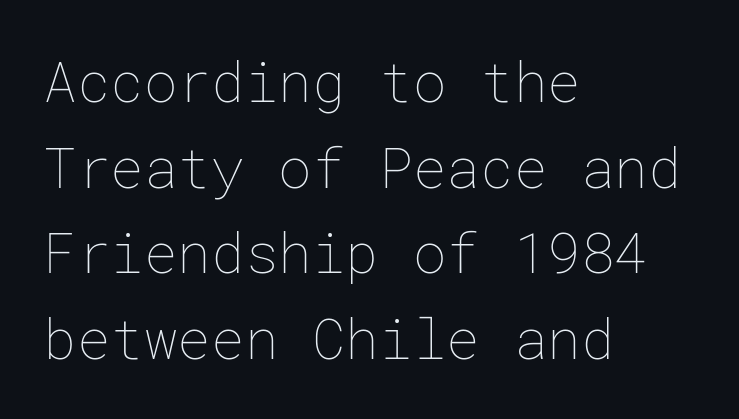
{"italic": "no", "bold": "no", "weight": "thin", "width": "normal", "stroke_contrast": "low", "x_height": "medium", "underline": "no", "align": "left", "line_spacing": "normal", "line_spacing_ratio": 1.53, "letter_spacing": "normal", "letter_spacing_em": 0.0, "glyph_px": 56}
